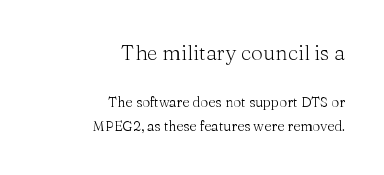
Glance below the letters and you will spot only blank space. Top chunk: large. Bottom chunk: small. Stems here are at most as thick as an everyday book face. This is roman type, the default non-slanted kind. Caption: multi-line text, flush right, ragged left. Characters follow at the spacing the type designer built in.
